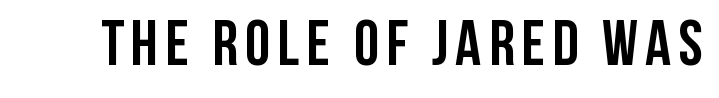
The axis of the letterforms is exactly vertical. Heavy-handed strokes throughout: this text is bold. Is this a fixed-width face? No — the glyphs have proportional, varying widths. Typographically, this falls in the sans-serif category. Clear beneath every line of the passage.
